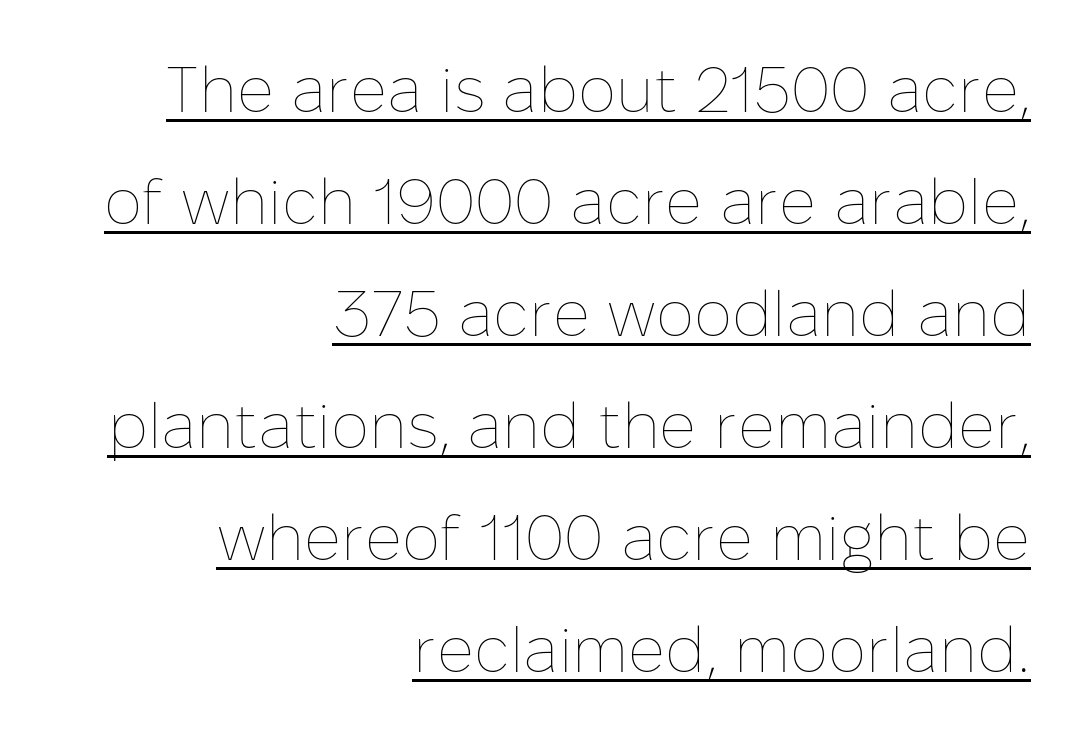
{"italic": "no", "bold": "no", "weight": "thin", "width": "normal", "stroke_contrast": "low", "x_height": "medium", "monospaced": "no", "underline": "yes", "align": "right", "line_spacing_ratio": 1.75, "letter_spacing": "normal", "letter_spacing_em": 0.0, "glyph_px": 64}
